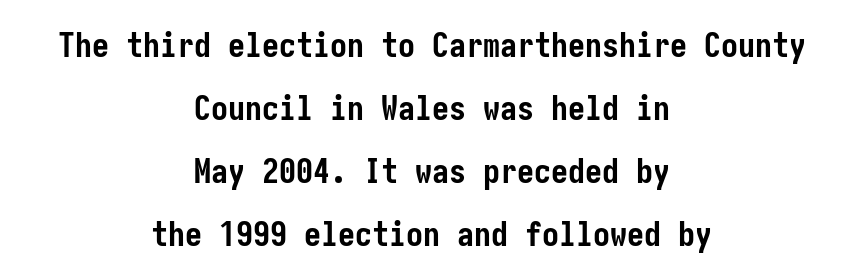
{"serif": "no", "italic": "no", "bold": "yes", "weight": "semibold", "width": "condensed", "stroke_contrast": "low", "x_height": "medium", "underline": "no", "align": "center", "line_spacing_ratio": 1.85, "letter_spacing": "normal", "letter_spacing_em": 0.0, "glyph_px": 34}
